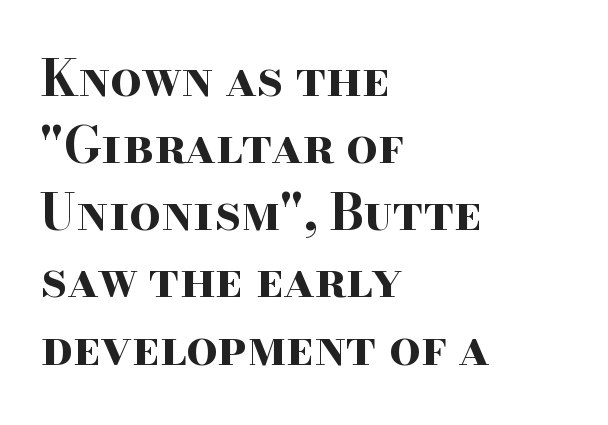
{"serif": "yes", "italic": "no", "bold": "yes", "weight": "bold", "width": "wide", "stroke_contrast": "high", "x_height": "small", "monospaced": "no", "underline": "no", "align": "left", "line_spacing": "normal", "line_spacing_ratio": 1.37, "letter_spacing": "normal", "letter_spacing_em": 0.0, "glyph_px": 49}
